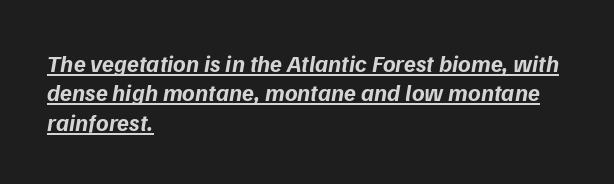
{"bold": "yes", "underline": "yes", "align": "left", "line_spacing_ratio": 1.22, "letter_spacing": "normal", "letter_spacing_em": 0.0, "glyph_px": 24}
